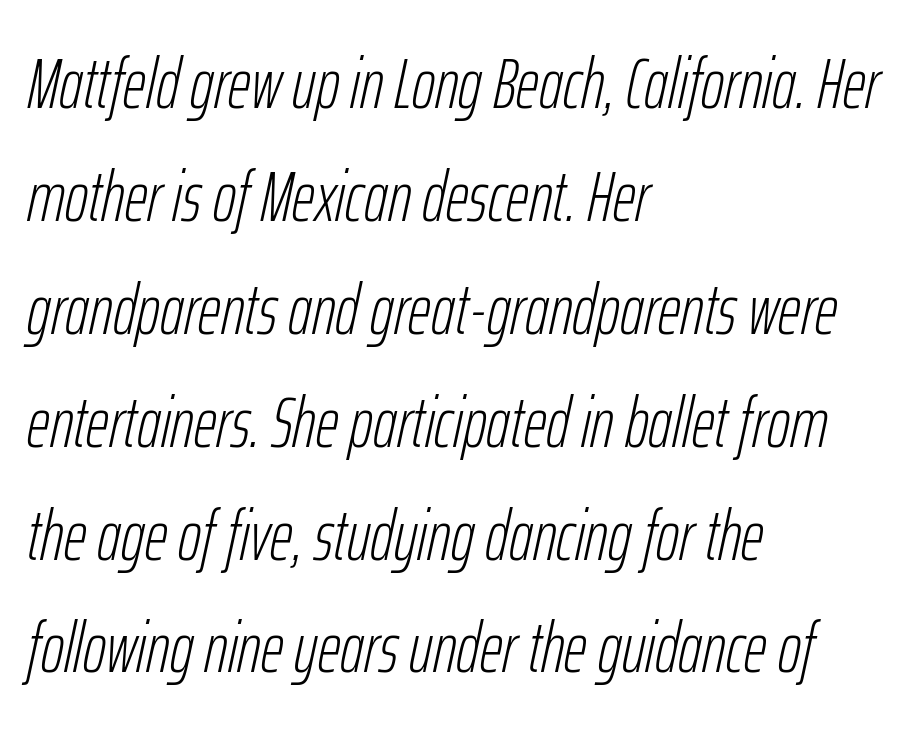
The image shows 71 px light, condensed type, italic (leaning right); set left-aligned, normal line spacing (1.59x), normal letter spacing, not underlined; low stroke contrast and a medium x-height.
